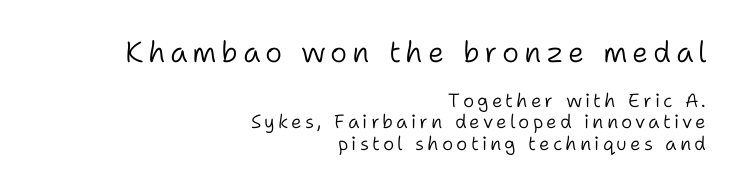
{"serif": "no", "italic": "no", "bold": "no", "weight": "light", "width": "normal", "stroke_contrast": "low", "x_height": "medium", "monospaced": "no", "underline": "no", "align": "right", "line_spacing": "tight", "line_spacing_ratio": 1.11, "larger_block": "first", "size_ratio": 1.53, "glyph_px": 29}
